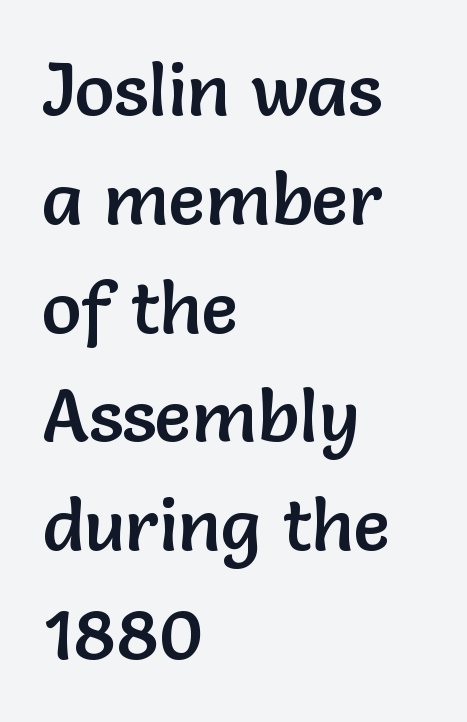
These lines stack with their left ends in a neat column. These lines are rendered in a variable-pitch font. In terms of leading, this rendering sits right in the middle. A typesetter would label this face a sans. A bare baseline throughout the passage. The axis of the letterforms is exactly vertical.
